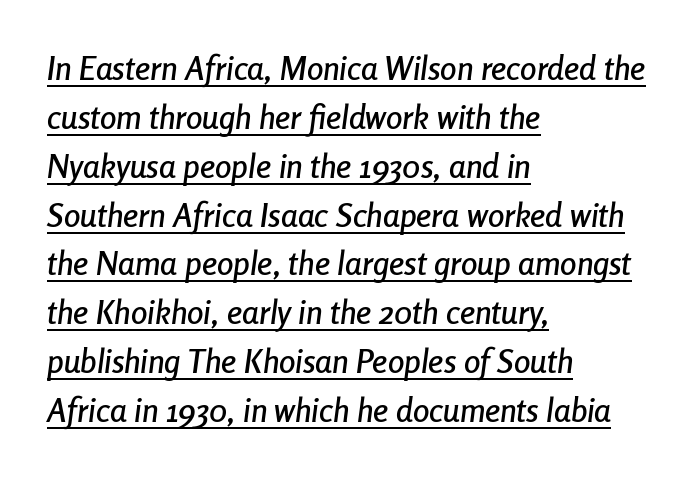
Do the characters align in a grid? No, the font is proportional. Spacing between characters is what you'd get straight out of the box. You can see a thin bar hugging the bottom of the glyphs. If you measured baseline to baseline, you'd find a middling distance. The rendering applies a slant to the glyphs.
